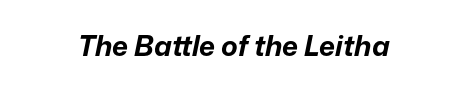
{"italic": "yes", "lean": "right", "slant_degrees": 12, "bold": "yes", "weight": "bold", "width": "normal", "stroke_contrast": "low", "x_height": "medium", "monospaced": "no", "underline": "no", "align": "center", "letter_spacing": "normal", "letter_spacing_em": 0.0, "glyph_px": 28}
